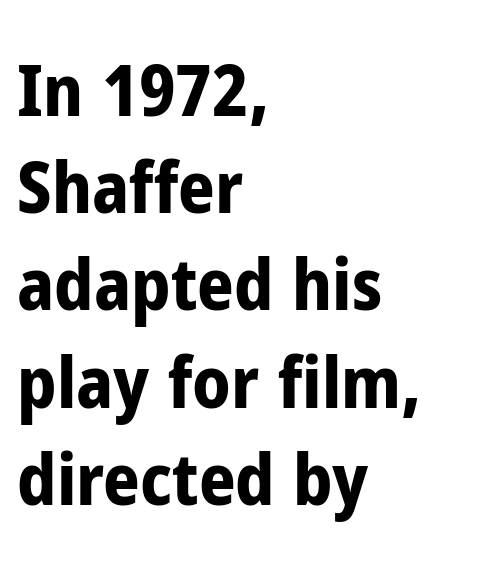
The horizontal fit of the characters is conventional and even. Plenty of ink on the page — the face is bold. The letters advance in unequal steps, a hallmark of proportional type. You can tell it's not italic because the verticals are truly vertical. Grotesque or geometric, the face here clearly has no serifs.
